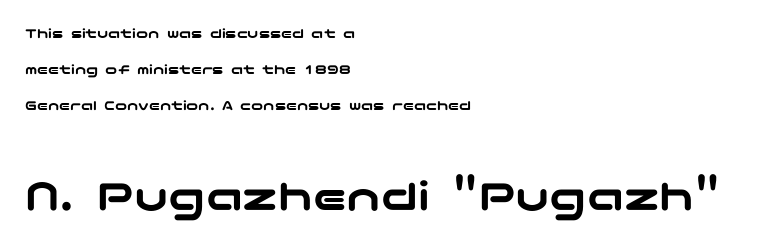
{"serif": "no", "italic": "no", "width": "wide", "stroke_contrast": "low", "x_height": "medium", "underline": "no", "align": "left", "line_spacing": "loose", "line_spacing_ratio": 2.41, "letter_spacing": "normal", "letter_spacing_em": 0.0, "larger_block": "second", "size_ratio": 3.07, "glyph_px": 46}
